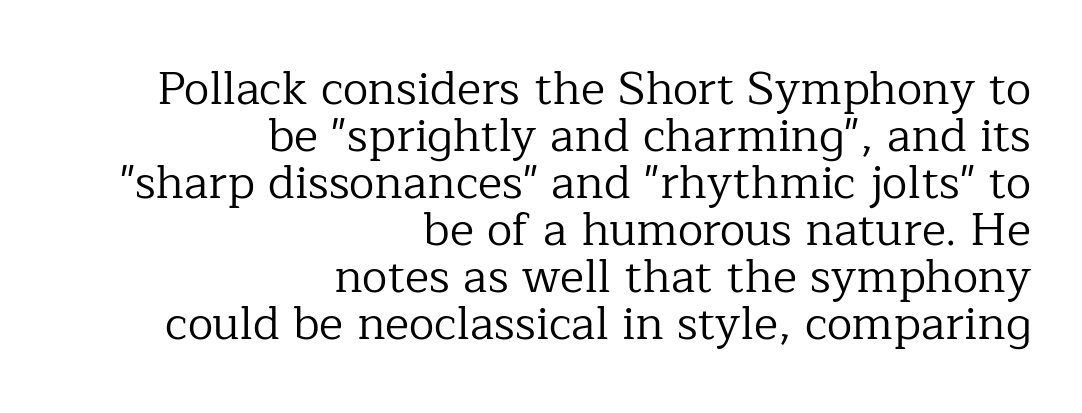
The rendering uses natural spacing where letterforms have individual widths. Underline: absent. The type sits square on the baseline with zero lean. Whoever set this chose condensed vertical rhythm over breathing room. Short and long lines alike share a common ending point at right.
